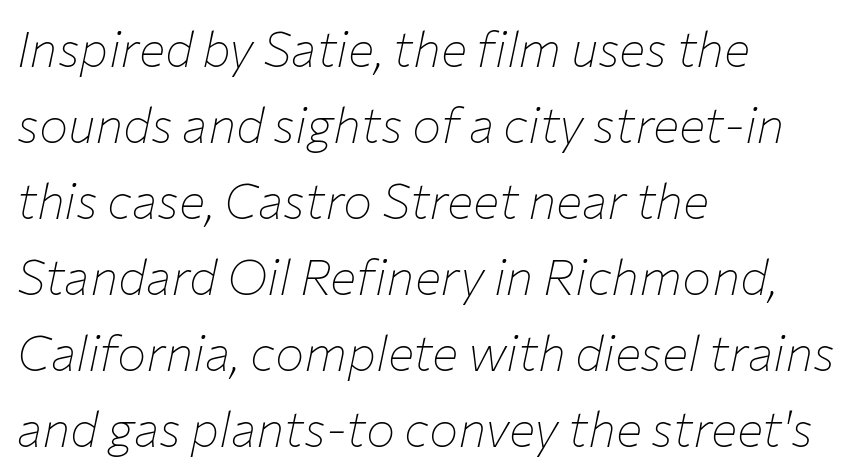
Would a proofreader flag this as italicized? Yes. Is this a fixed-width face? No — the glyphs have proportional, varying widths. The vertical gap from one line to the next is medium. Each word holds together tightly as a unit, with standard inter-letter gaps.
